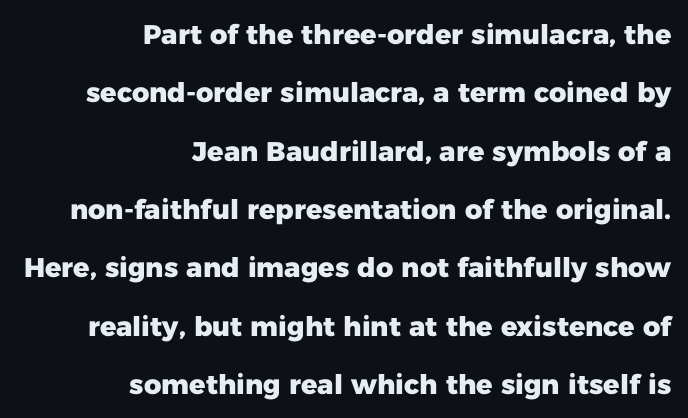
Q: Is the text bold? A: Yes.
Q: Is the text italic (slanted)? A: No, it is upright.
Q: Is the text underlined? A: No.
Q: How is the paragraph aligned? A: Right-aligned.
Q: Is the spacing between letters normal or unusually wide? A: Normal.
Q: Is the spacing between lines tight, normal or loose? A: Loose.
